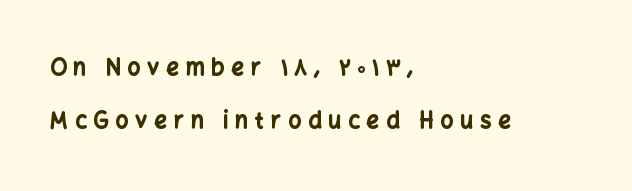
The image shows 22 px bold type, upright; set left-aligned, loose line spacing (2.41x), unusually wide letter spacing (+0.32 em), not underlined.
